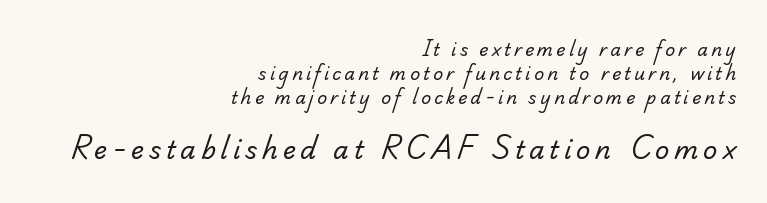
The image shows 25 px text type; set right-aligned, normal line spacing (1.41x), not underlined; the second (bottom) block is 1.47x larger.
